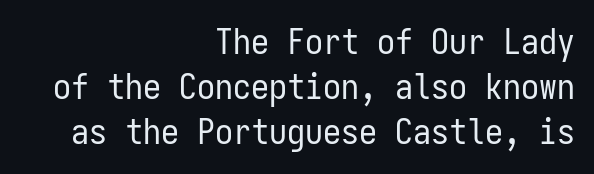
{"serif": "no", "italic": "no", "bold": "no", "weight": "regular", "width": "condensed", "stroke_contrast": "low", "x_height": "medium", "monospaced": "yes", "underline": "no", "align": "right", "line_spacing": "normal", "line_spacing_ratio": 1.25, "letter_spacing": "normal", "letter_spacing_em": 0.0, "glyph_px": 36}
